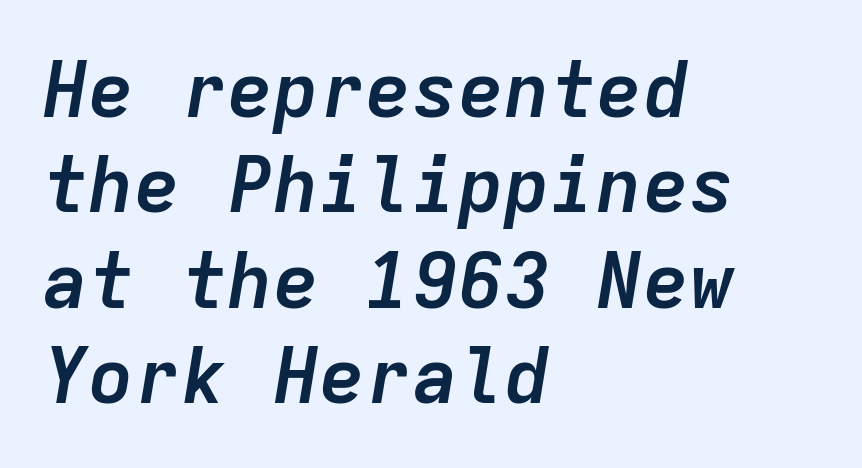
Q: Is the text bold? A: Yes.
Q: Is the text italic (slanted)? A: Yes, it leans right by about 9 degrees.
Q: Is the text underlined? A: No.
Q: How is the paragraph aligned? A: Left-aligned.
Q: Is the spacing between letters normal or unusually wide? A: Normal.
Q: Width (condensed, normal, or wide)? A: Normal.
Q: Stroke contrast? A: Low.
Q: x-height? A: Medium.
Q: Monospaced? A: Yes.
